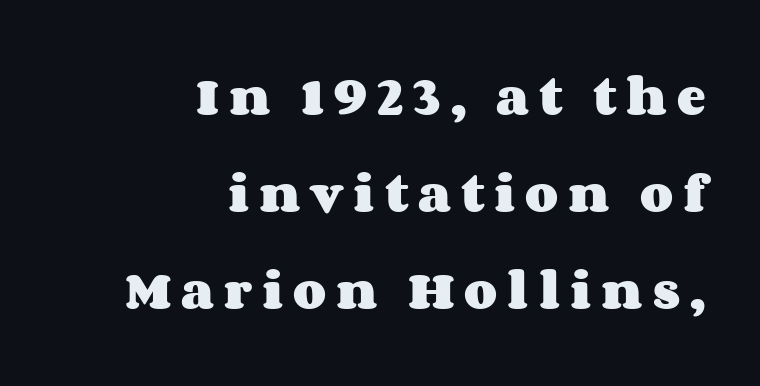
Q: Is the text bold? A: Yes.
Q: Is the text italic (slanted)? A: No, it is upright.
Q: Is the text underlined? A: No.
Q: How is the paragraph aligned? A: Right-aligned.
Q: Is the spacing between letters normal or unusually wide? A: Unusually wide.
Q: Is the spacing between lines tight, normal or loose? A: Loose.
Q: Width (condensed, normal, or wide)? A: Wide.
Q: Stroke contrast? A: Medium.
Q: x-height? A: Large.
Q: Monospaced? A: No.
